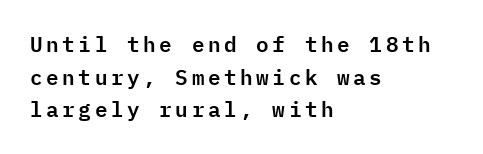
The image shows 21 px text type, upright; set left-aligned, normal line spacing (1.55x), not underlined.
